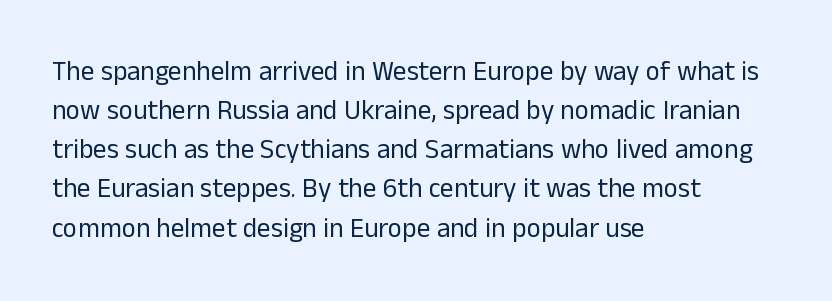
The image shows 27 px text type, upright; set left-aligned, normal line spacing (1.45x), normal letter spacing, not underlined.
